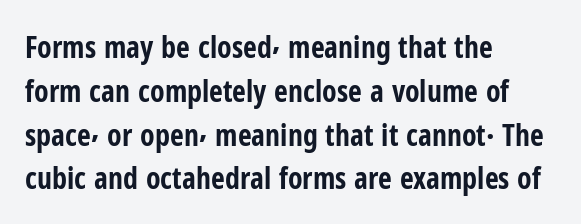
A classic flush-left, rag-right setting is used for this passage. Posture: upright roman. Note the varied advance widths — an 'i' is clearly narrower than an 'm'. Bold? Absolutely — the strokes are thick and heavy. The type is set solid horizontally, with unmodified tracking.
